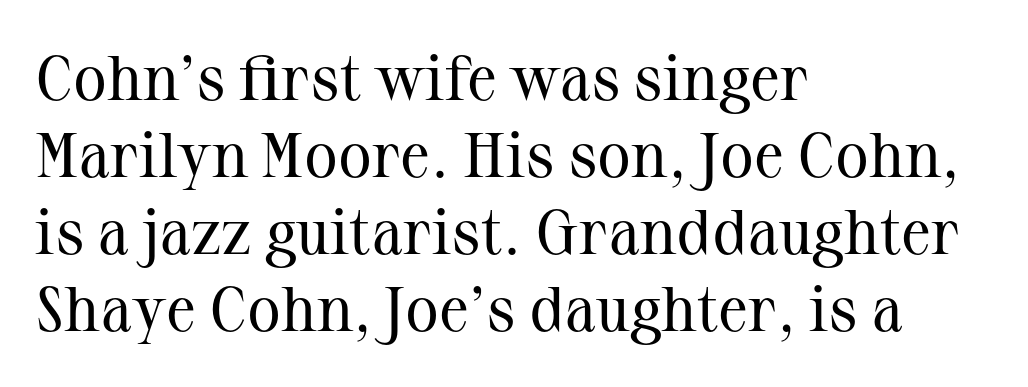
{"serif": "yes", "italic": "no", "bold": "no", "weight": "regular", "width": "normal", "stroke_contrast": "medium", "x_height": "medium", "monospaced": "no", "underline": "no", "align": "left", "line_spacing_ratio": 1.22, "letter_spacing": "normal", "letter_spacing_em": 0.0, "glyph_px": 63}
